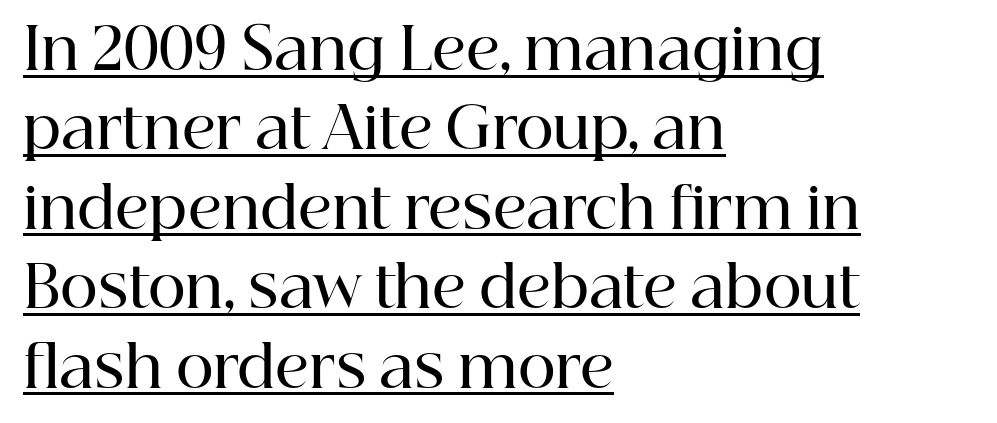
The image shows 58 px semibold serif type, upright; set left-aligned, normal line spacing (1.37x), normal letter spacing, underlined; high stroke contrast and a medium x-height.
